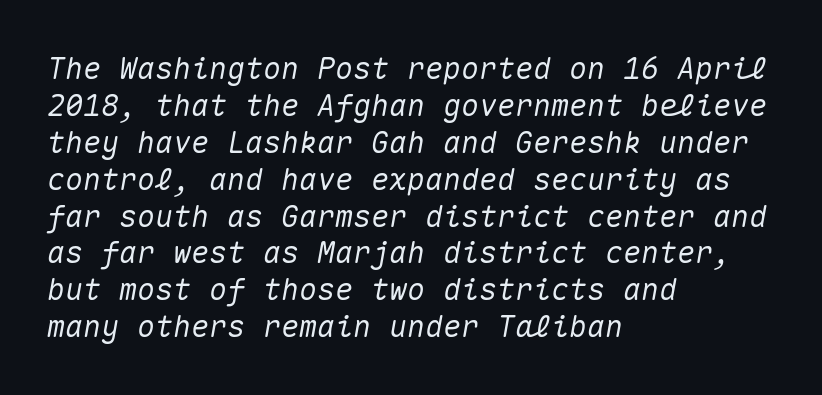
Q: Is the text italic (slanted)? A: Yes, it leans right by about 10 degrees.
Q: Is the text underlined? A: No.
Q: How is the paragraph aligned? A: Left-aligned.
Q: Is the spacing between letters normal or unusually wide? A: Normal.
Q: Width (condensed, normal, or wide)? A: Normal.
Q: Stroke contrast? A: Medium.
Q: x-height? A: Medium.
Q: Monospaced? A: Yes.
